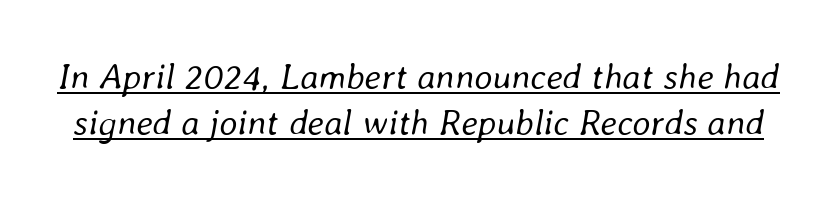
The image shows 36 px regular-weight type, italic (leaning right); set normal line spacing (1.28x), normal letter spacing, underlined; low stroke contrast and a medium x-height.
